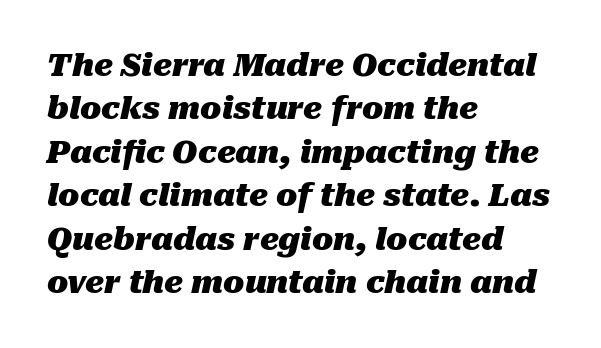
Q: Is the text bold? A: Yes.
Q: Is the text italic (slanted)? A: Yes, it leans right by about 10 degrees.
Q: Is the text underlined? A: No.
Q: How is the paragraph aligned? A: Left-aligned.
Q: Is the spacing between letters normal or unusually wide? A: Normal.
Q: Is the spacing between lines tight, normal or loose? A: Normal.
Q: Width (condensed, normal, or wide)? A: Normal.
Q: Stroke contrast? A: Medium.
Q: x-height? A: Medium.
Q: Monospaced? A: No.
